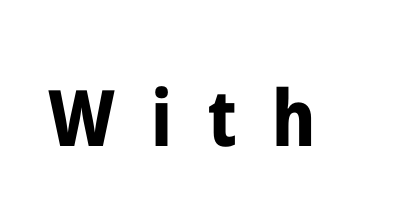
The image shows 78 px bold, condensed sans-serif type, upright; set unusually wide letter spacing (+0.46 em), not underlined; low stroke contrast and a medium x-height.
